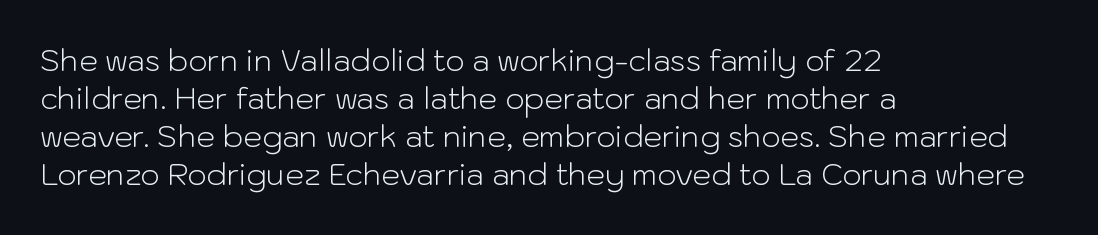
Q: Is the text bold? A: No.
Q: Is the text italic (slanted)? A: No, it is upright.
Q: Is the typeface a serif or a sans-serif typeface? A: Sans-serif.
Q: Is the text underlined? A: No.
Q: How is the paragraph aligned? A: Left-aligned.
Q: Is the spacing between letters normal or unusually wide? A: Normal.
Q: Is the spacing between lines tight, normal or loose? A: Normal.
Q: Width (condensed, normal, or wide)? A: Normal.
Q: Stroke contrast? A: Low.
Q: x-height? A: Medium.
Q: Monospaced? A: No.
